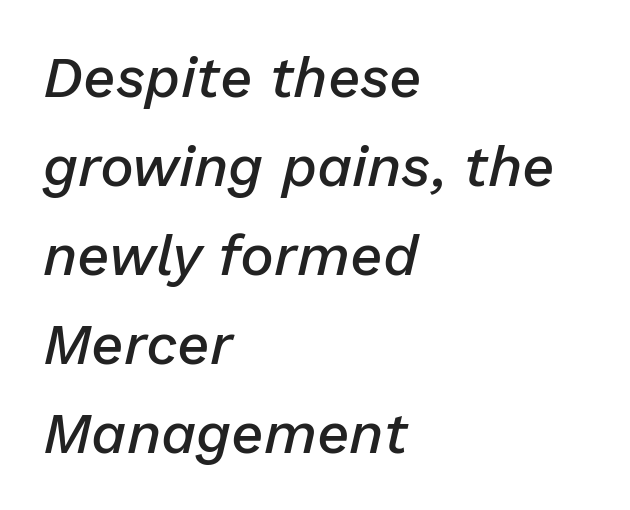
The image shows 57 px semibold type, italic (leaning right); set left-aligned, normal line spacing (1.56x), normal letter spacing, not underlined; low stroke contrast and a medium x-height.
